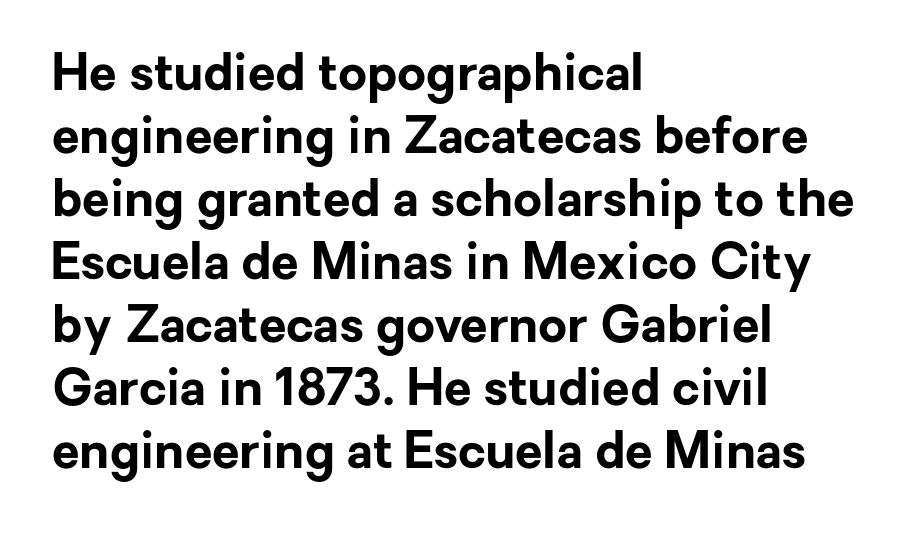
{"serif": "no", "italic": "no", "bold": "yes", "weight": "bold", "width": "normal", "stroke_contrast": "low", "x_height": "medium", "monospaced": "no", "underline": "no", "align": "left", "line_spacing": "normal", "line_spacing_ratio": 1.26, "letter_spacing": "normal", "letter_spacing_em": 0.0, "glyph_px": 50}
